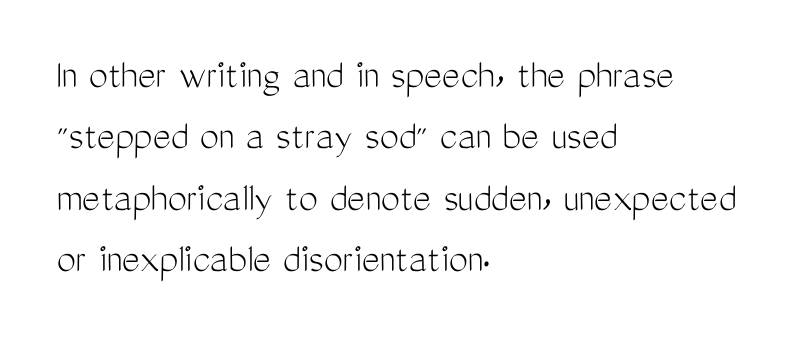
One glance says typical: line gaps are just what's usual. A clean baseline with only descenders dipping below it. Teacher's note: observe the even left margin — that is flush-left alignment. Stems here are at most as thick as an everyday book face. Note the varied advance widths — an 'i' is clearly narrower than an 'm'.
